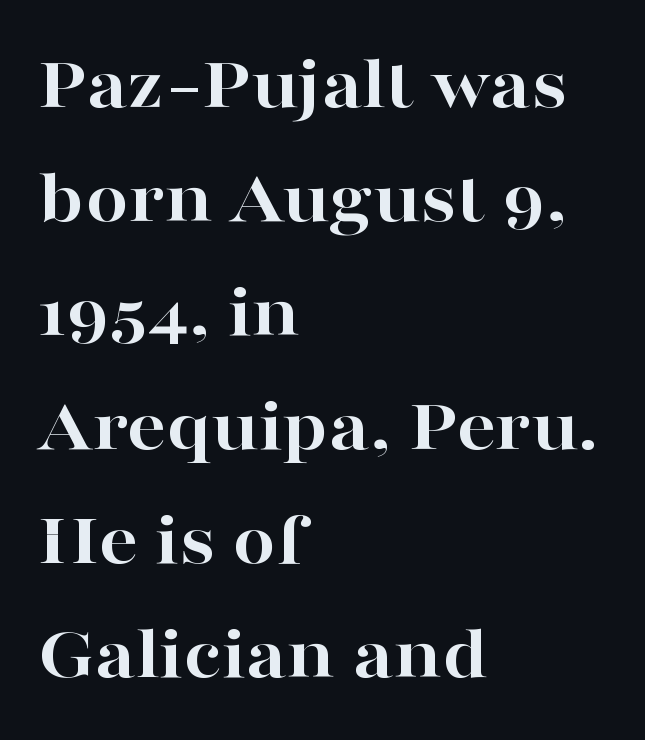
{"serif": "yes", "italic": "no", "bold": "yes", "weight": "bold", "width": "wide", "stroke_contrast": "high", "x_height": "medium", "monospaced": "no", "underline": "no", "align": "left", "line_spacing": "normal", "line_spacing_ratio": 1.48, "letter_spacing": "normal", "letter_spacing_em": 0.0, "glyph_px": 77}
